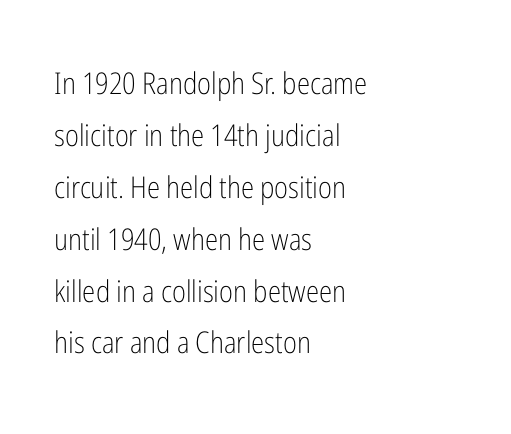
Weight: not bold — regular or lighter. This sample uses plain, unmodified letter spacing. Character widths vary here, with narrow letters taking less room than wide ones. Grotesque or geometric, the face here clearly has no serifs. Vertical strokes here are truly vertical. Line starts are locked; line ends wander.
